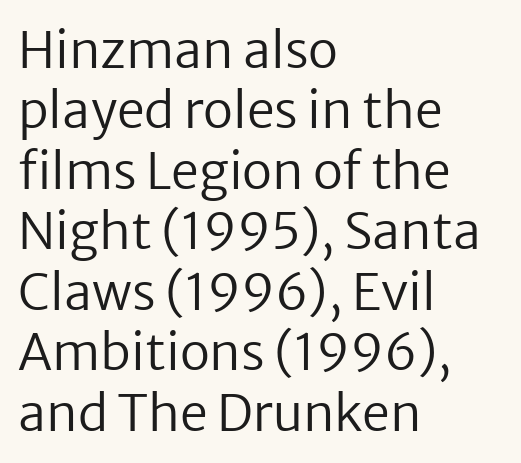
The image shows 50 px regular-weight sans-serif type, upright; set left-aligned, line spacing 1.21x, normal letter spacing, not underlined; low stroke contrast and a medium x-height.
